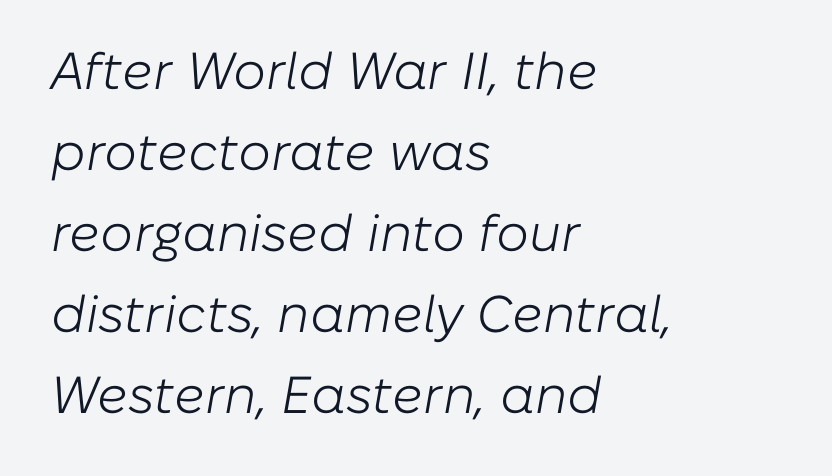
A typesetter would call this leading conventional body-copy spacing. Every row of glyphs begins at an identical x-position on the left. Each stroke keeps to a modest, everyday thickness or less. The type is set solid horizontally, with unmodified tracking. This is oblique type, the kind used for emphasis or titles.
